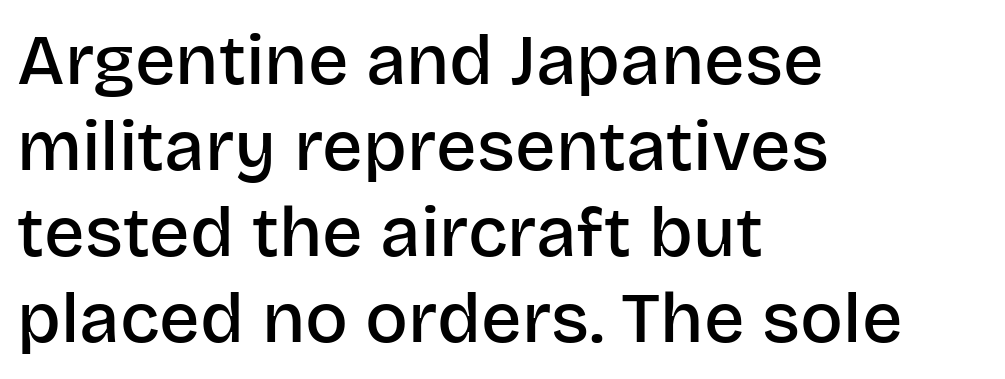
{"serif": "no", "italic": "no", "bold": "semi", "weight": "semibold", "width": "normal", "stroke_contrast": "low", "x_height": "large", "monospaced": "no", "underline": "no", "align": "left", "line_spacing_ratio": 1.21, "letter_spacing": "normal", "letter_spacing_em": 0.0, "glyph_px": 71}
